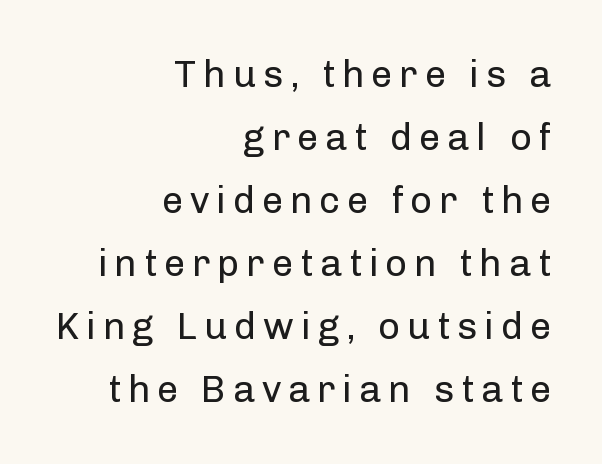
A quiet, ordinary-to-light weight characterises the typeface. Is this a sans? Yes — the strokes have no serifs. Proportional: the letters do not fall into vertical columns. This rendering uses right alignment, leaving the left contour irregular. The strip under each line holds only bare page.
